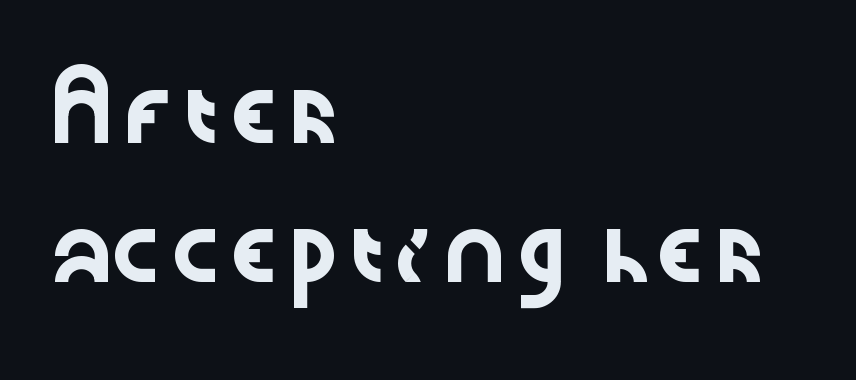
{"serif": "no", "italic": "no", "width": "wide", "stroke_contrast": "low", "x_height": "medium", "monospaced": "no", "underline": "no", "align": "left", "line_spacing": "loose", "line_spacing_ratio": 2.2, "letter_spacing": "normal", "letter_spacing_em": 0.0, "glyph_px": 63}
